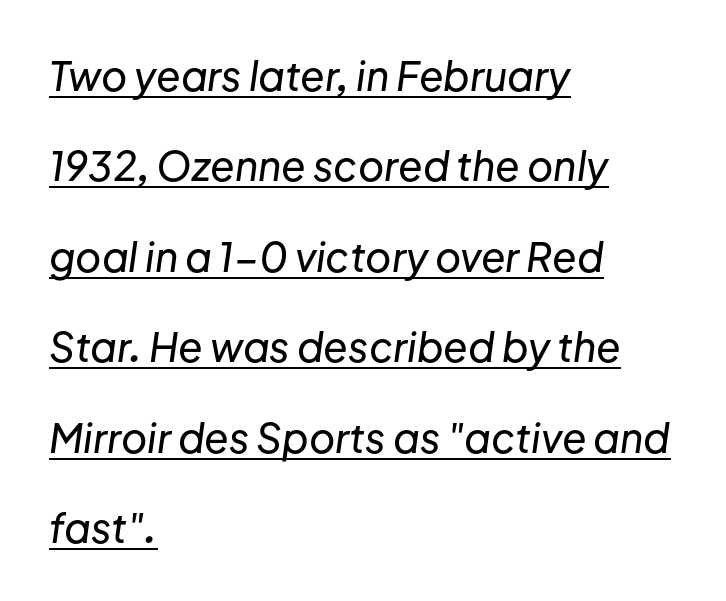
Q: Is the text italic (slanted)? A: Yes, it leans right by about 8 degrees.
Q: Is the text underlined? A: Yes.
Q: How is the paragraph aligned? A: Left-aligned.
Q: Is the spacing between letters normal or unusually wide? A: Normal.
Q: Is the spacing between lines tight, normal or loose? A: Loose.
Q: Width (condensed, normal, or wide)? A: Normal.
Q: Stroke contrast? A: Low.
Q: x-height? A: Medium.
Q: Monospaced? A: No.
